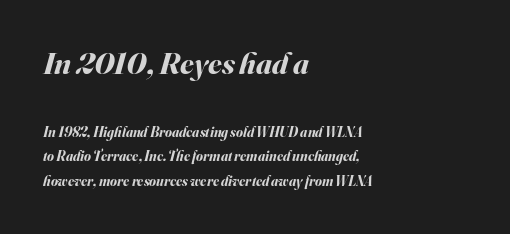
The typesetter chose a ragged-right arrangement here. Does the bottom block carry the larger type? No, the top block does. Varying glyph widths throughout — classic text-font behaviour. Here the glyphs are tracked normally, forming tight word shapes. The text carries the slant typical of an italic or oblique font. Check under the words: just untouched page.
